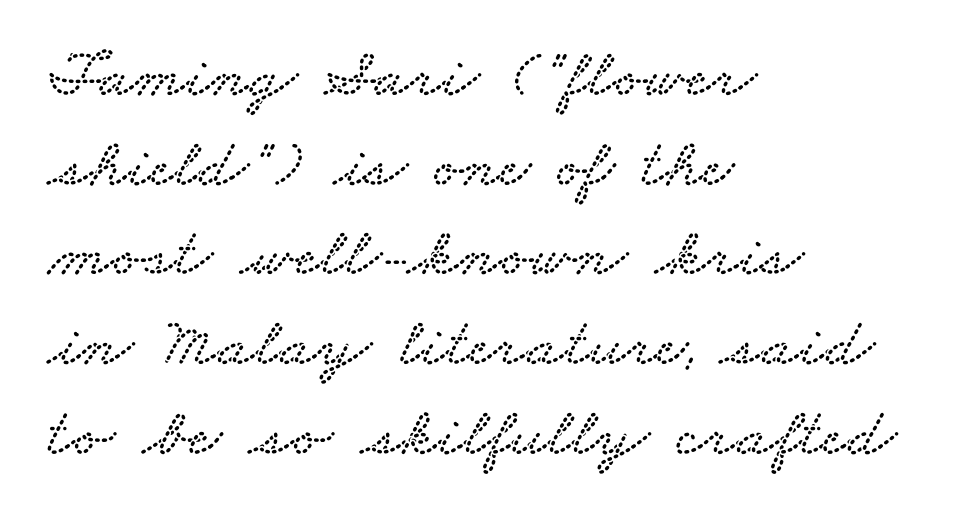
{"serif": "yes", "width": "wide", "stroke_contrast": "low", "x_height": "small", "monospaced": "no", "underline": "no", "align": "left", "line_spacing": "normal", "line_spacing_ratio": 1.3, "letter_spacing": "normal", "letter_spacing_em": 0.0, "glyph_px": 69}
